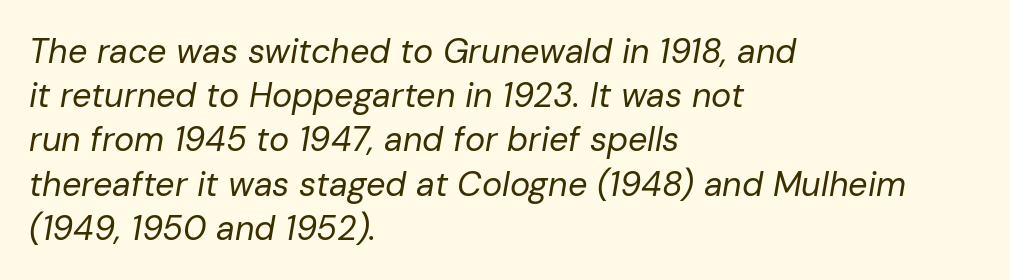
Underline: absent. Is there much room between lines? A standard amount, neither cramped nor airy. Counters stay open thanks to moderate or lighter strokes. Short and long lines alike share a common starting point at left. Posture: slanted. Varying glyph widths throughout — classic text-font behaviour.
